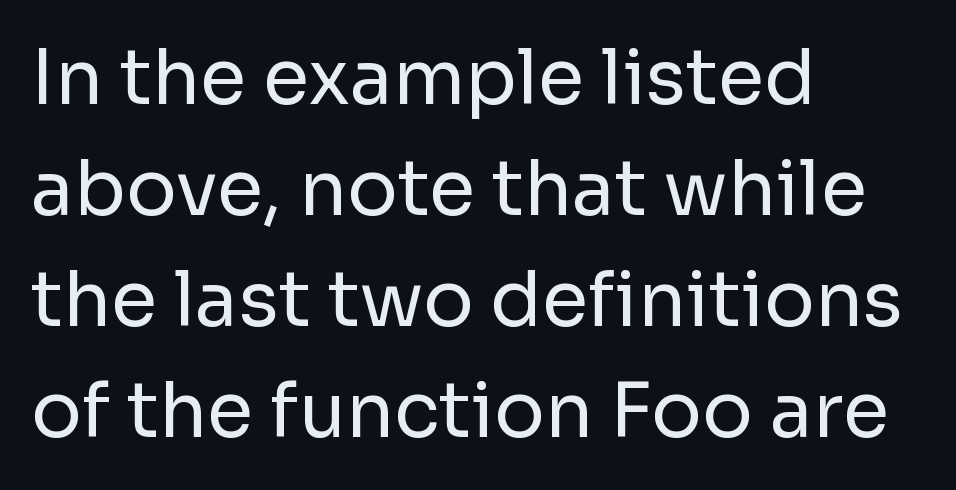
The image shows 75 px regular-weight sans-serif type, upright; set left-aligned, normal line spacing (1.48x), normal letter spacing, not underlined; low stroke contrast and a medium x-height.
